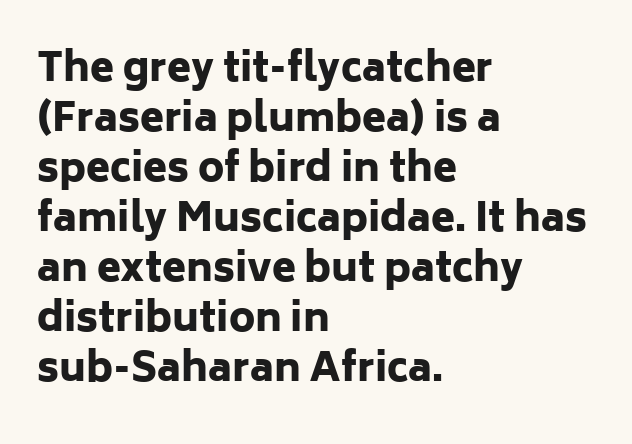
The image shows 39 px heavy sans-serif type, upright; set left-aligned, normal line spacing (1.28x), normal letter spacing, not underlined; low stroke contrast and a medium x-height.
